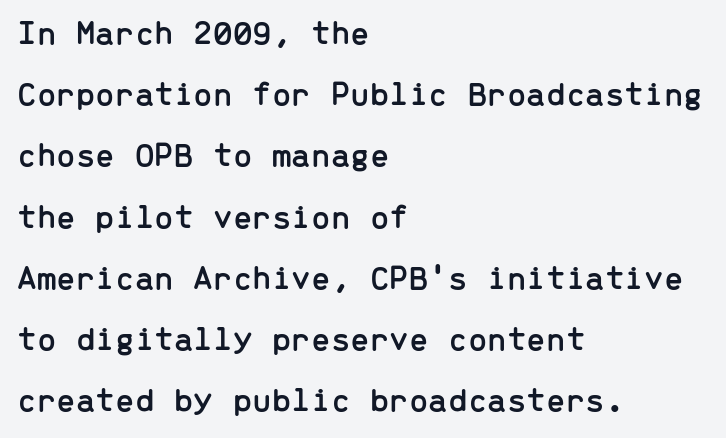
Horizontal alignment here is leftward, the default for most running prose. Every stem runs plumb, perpendicular to the baseline. Nobody touched the tracking dial on this one. Regarding serifs, this sample does without them. Looks like terminal output: every glyph gets an equal slot.
